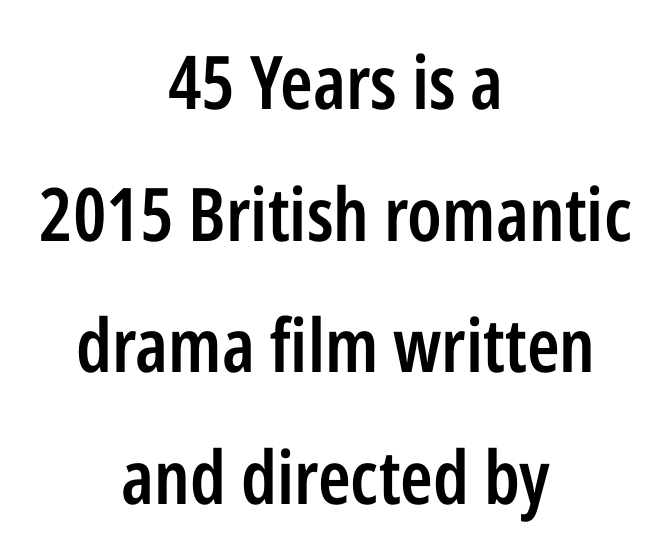
{"serif": "no", "italic": "no", "bold": "semi", "weight": "semibold", "width": "condensed", "stroke_contrast": "low", "x_height": "medium", "monospaced": "no", "underline": "no", "align": "center", "line_spacing_ratio": 1.78, "letter_spacing": "normal", "letter_spacing_em": 0.0, "glyph_px": 74}
